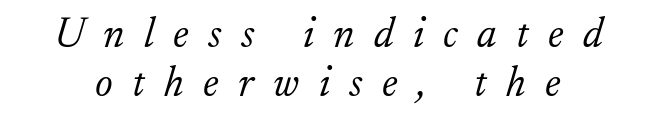
{"serif": "yes", "italic": "yes", "lean": "right", "slant_degrees": 17, "bold": "no", "weight": "light", "width": "normal", "stroke_contrast": "low", "x_height": "small", "monospaced": "no", "underline": "no", "line_spacing_ratio": 1.16, "letter_spacing": "wide", "letter_spacing_em": 0.46, "glyph_px": 42}
